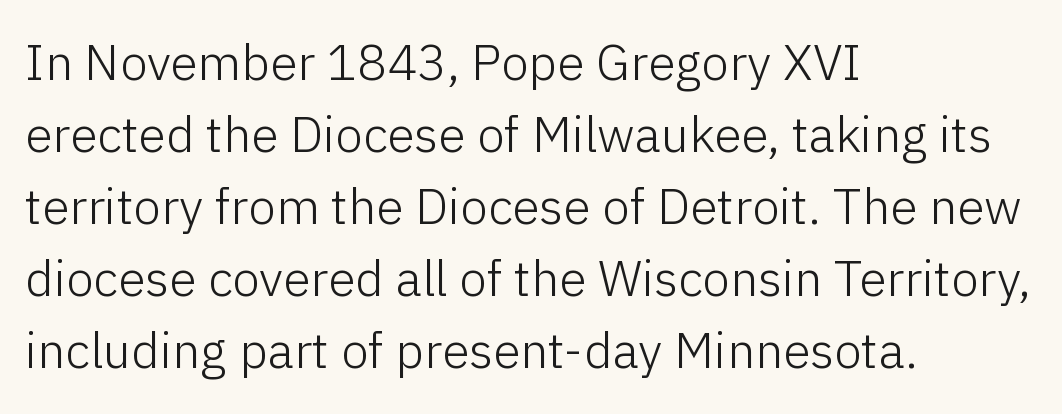
{"serif": "no", "italic": "no", "bold": "no", "weight": "light", "width": "normal", "stroke_contrast": "low", "x_height": "medium", "monospaced": "no", "underline": "no", "align": "left", "line_spacing": "normal", "line_spacing_ratio": 1.44, "letter_spacing": "normal", "letter_spacing_em": 0.0, "glyph_px": 50}
